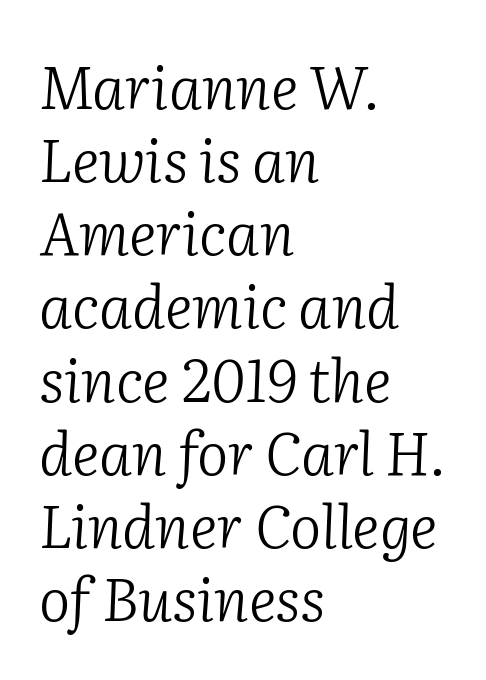
Is the stroke heavy? The answer is a plain regular-or-lighter. Inter-character spacing is left at the font's built-in metrics. Would a proofreader flag this as italicized? Yes. A typesetter would call this proportional, since set widths differ per character. Each letter's strokes conclude with small projecting serifs. The specimen omits any rule beneath the text block's lines.
